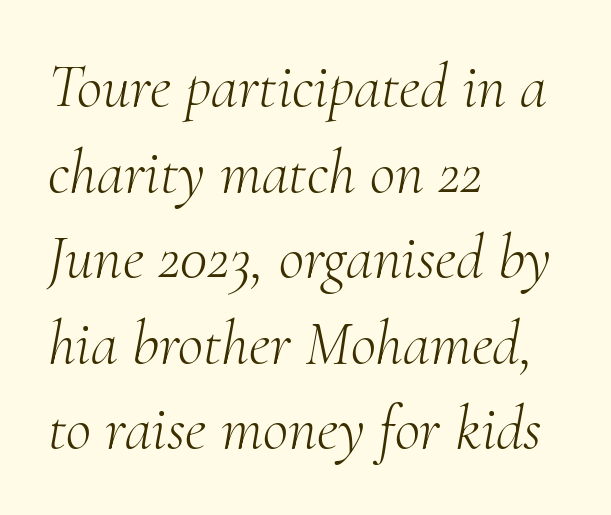
The image shows 62 px light serif type, italic (leaning right); set left-aligned, normal line spacing (1.38x), normal letter spacing, not underlined; medium stroke contrast and a small x-height.
